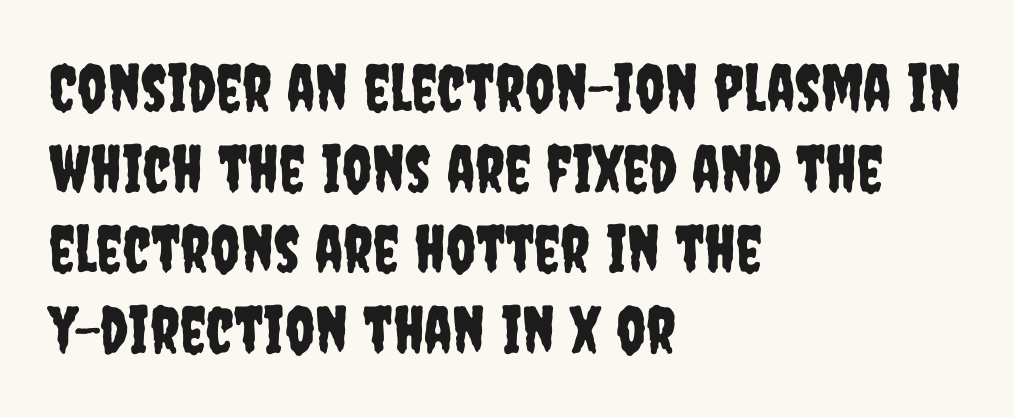
{"serif": "no", "italic": "no", "width": "condensed", "stroke_contrast": "low", "x_height": "large", "monospaced": "no", "underline": "no", "align": "left", "line_spacing_ratio": 1.24, "letter_spacing": "normal", "letter_spacing_em": 0.0, "glyph_px": 65}
